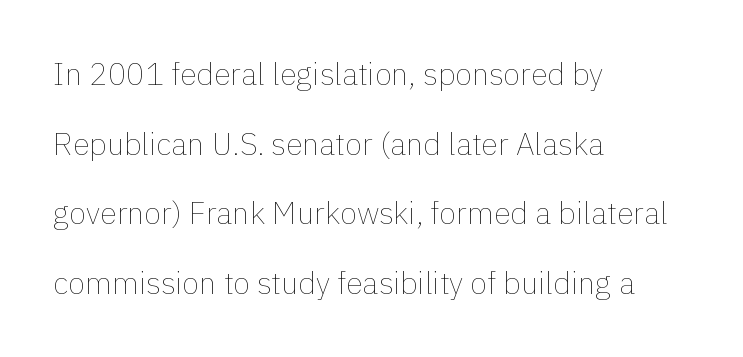
The image shows 31 px thin type, upright; set left-aligned, loose line spacing (2.25x), normal letter spacing, not underlined; a medium x-height.
